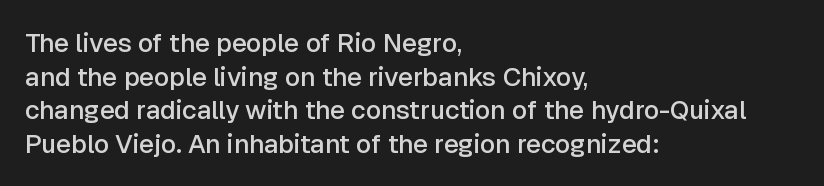
Q: Is the text bold? A: Semi-bold.
Q: Is the text italic (slanted)? A: No, it is upright.
Q: Is the text underlined? A: No.
Q: How is the paragraph aligned? A: Left-aligned.
Q: Is the spacing between letters normal or unusually wide? A: Normal.
Q: Is the spacing between lines tight, normal or loose? A: Normal.
